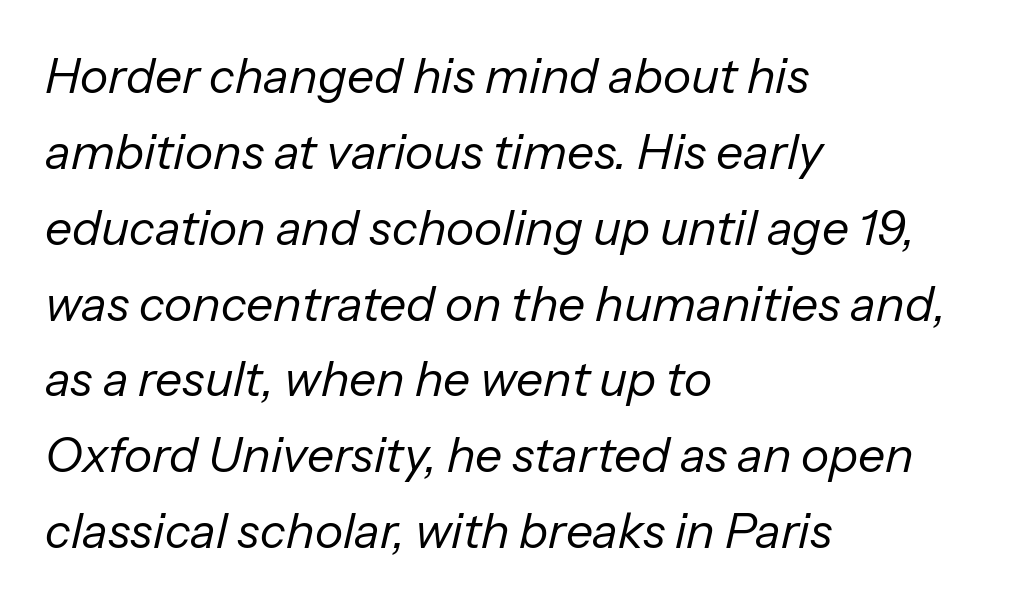
There's an unmistakable incline to the writing here. The font sits on the lighter half of the weight spectrum, regular included. A bare baseline throughout the passage. If you measured baseline to baseline, you'd find a middling distance. The passage shown is typed in a proportional face where columns would drift.
